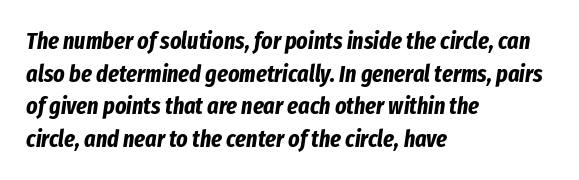
The image shows 24 px bold type, italic (leaning right); set left-aligned, normal line spacing (1.36x), normal letter spacing, not underlined.
